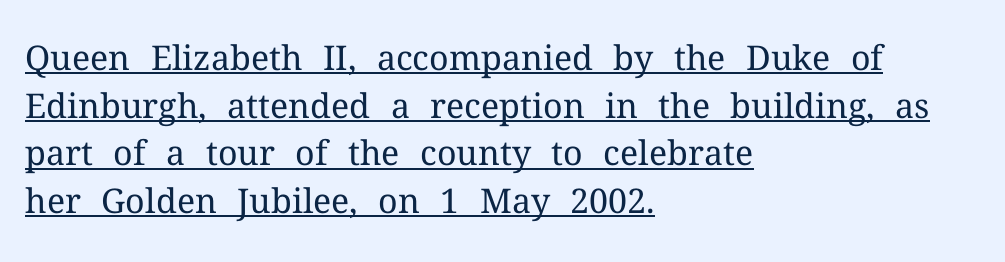
{"serif": "yes", "italic": "no", "bold": "no", "weight": "regular", "width": "normal", "stroke_contrast": "medium", "x_height": "medium", "monospaced": "no", "underline": "yes", "align": "left", "line_spacing": "normal", "line_spacing_ratio": 1.4, "letter_spacing": "normal", "letter_spacing_em": 0.0, "glyph_px": 34}
